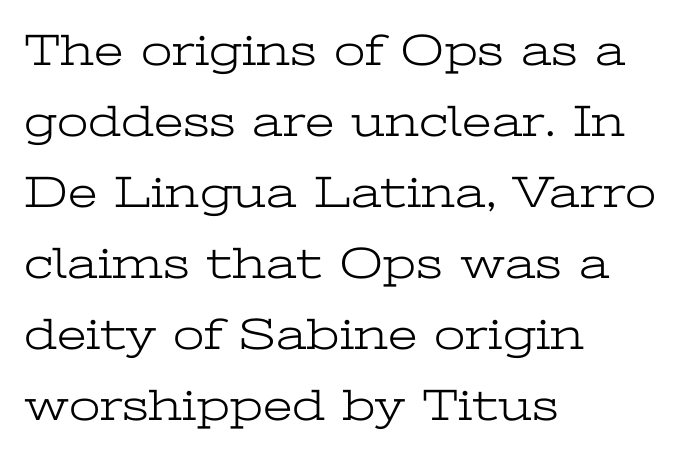
The image shows 45 px light, wide serif type, upright; set left-aligned, normal line spacing (1.58x), normal letter spacing, not underlined; low stroke contrast and a medium x-height.
